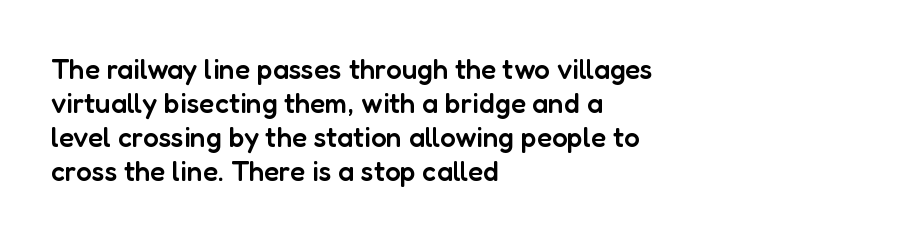
Strokes here are thickened, but only to semibold level. The glyphs in this specimen are sans serif. The rendering uses natural spacing where letterforms have individual widths. A student would call this left alignment; a typographer would say flush left, rag right.
